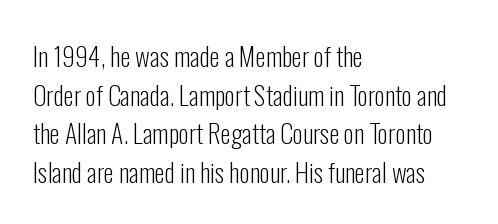
{"italic": "no", "bold": "no", "underline": "no", "align": "left", "line_spacing": "normal", "line_spacing_ratio": 1.49, "letter_spacing": "normal", "letter_spacing_em": 0.0, "glyph_px": 26}
